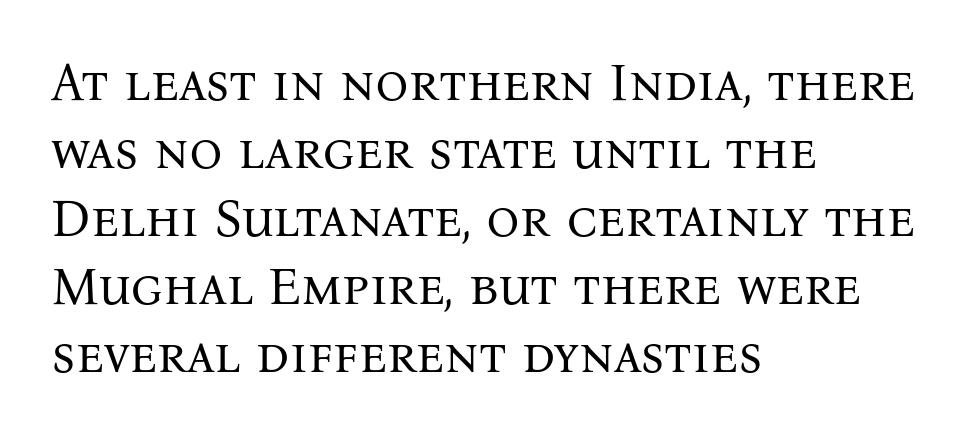
The image shows 52 px regular-weight serif type, upright; set left-aligned, normal line spacing (1.31x), normal letter spacing, not underlined; medium stroke contrast and a medium x-height.
